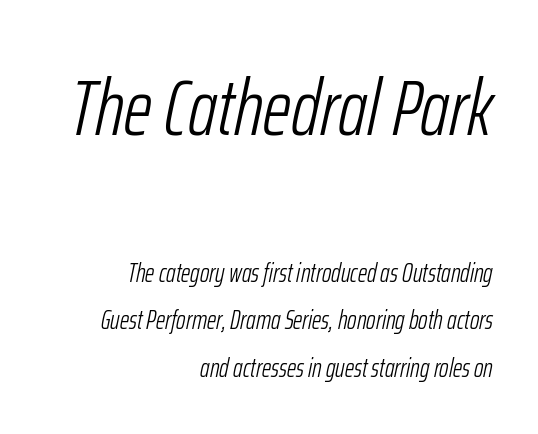
Q: Is the text bold? A: No.
Q: Is the text italic (slanted)? A: Yes, it leans right by about 12 degrees.
Q: Is the text underlined? A: No.
Q: How is the paragraph aligned? A: Right-aligned.
Q: Is the spacing between letters normal or unusually wide? A: Normal.
Q: Which block of text is set in a larger size, the first (top) or the second (bottom)? A: The first (top) one.
Q: Width (condensed, normal, or wide)? A: Condensed.
Q: Stroke contrast? A: Low.
Q: x-height? A: Medium.
Q: Monospaced? A: No.
